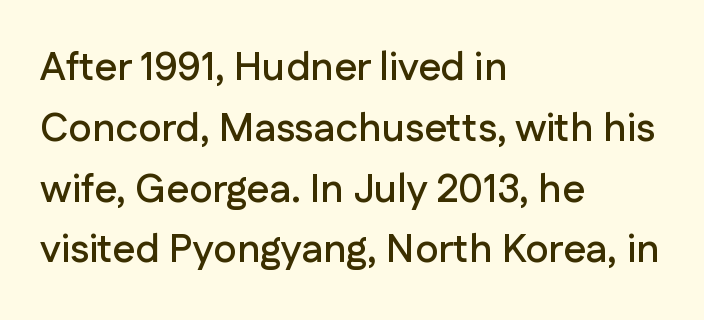
{"serif": "no", "italic": "no", "width": "normal", "stroke_contrast": "low", "x_height": "medium", "monospaced": "no", "underline": "no", "align": "left", "line_spacing": "normal", "line_spacing_ratio": 1.52, "letter_spacing": "normal", "letter_spacing_em": 0.0, "glyph_px": 40}
